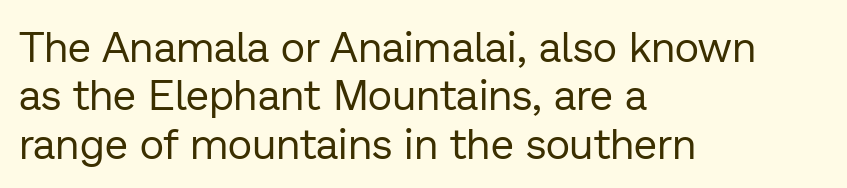
The image shows 42 px regular-weight sans-serif type, upright; set left-aligned, tight line spacing (1.15x), normal letter spacing, not underlined; low stroke contrast and a medium x-height.
